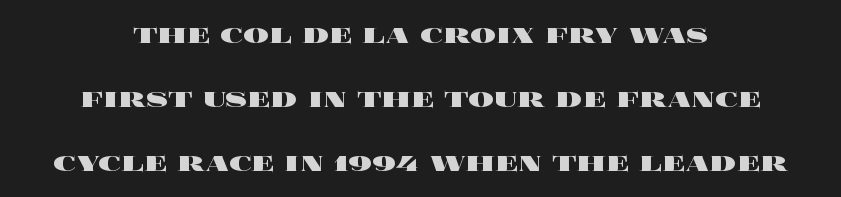
Q: Is the text bold? A: Yes.
Q: Is the text italic (slanted)? A: No, it is upright.
Q: Is the text underlined? A: No.
Q: How is the paragraph aligned? A: Centered.
Q: Is the spacing between letters normal or unusually wide? A: Normal.
Q: Is the spacing between lines tight, normal or loose? A: Loose.
Q: Width (condensed, normal, or wide)? A: Wide.
Q: x-height? A: Large.
Q: Monospaced? A: No.
